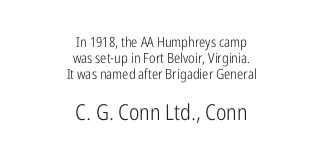
The image shows 22 px text type, upright; set centered, tight line spacing (1.15x), normal letter spacing, not underlined; the second (bottom) block is 1.57x larger.
